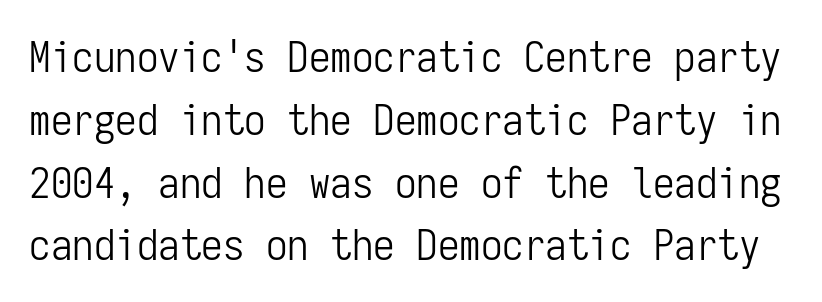
The glyphs in this specimen are sans serif. One glance says typical: line gaps are just what's usual. Each letter, wide or thin by design, is forced into the same width here. The tracking reads as untouched default to a designer's eye.
